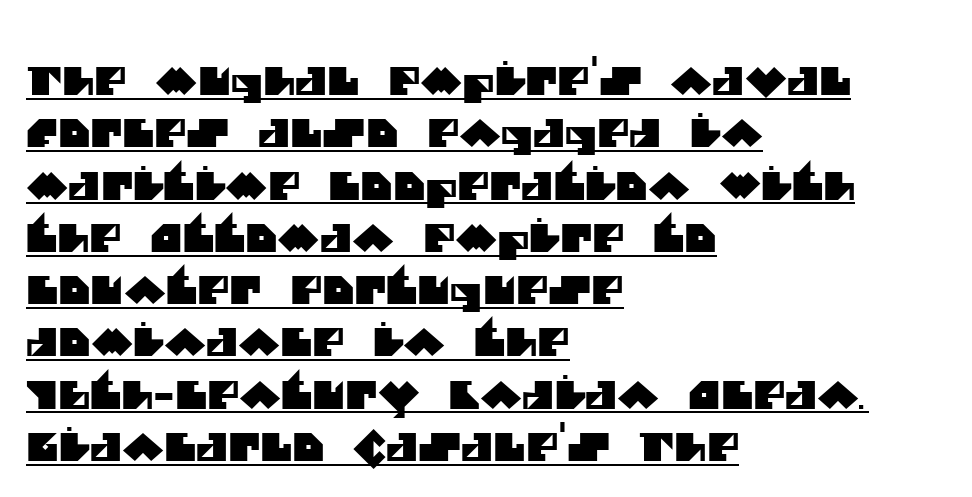
Look at the bottom of the vertical strokes: they stop flat, with no serifs. The rendering anchors every line to the left-hand side. Line spacing here is normal. How are the letters spaced? Ordinarily, with no added tracking. The face used here appears with an underline applied. Proportional: the letters do not fall into vertical columns.
